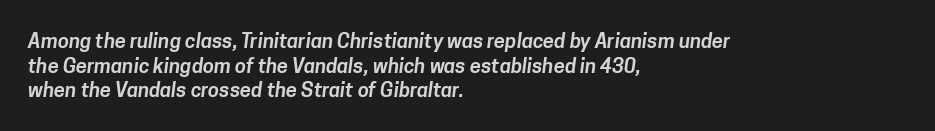
Q: Is the text underlined? A: No.
Q: How is the paragraph aligned? A: Left-aligned.
Q: Is the spacing between letters normal or unusually wide? A: Normal.
